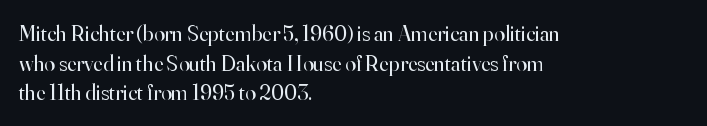
The image shows 22 px text type, upright; set left-aligned, normal line spacing (1.35x), normal letter spacing, not underlined.
